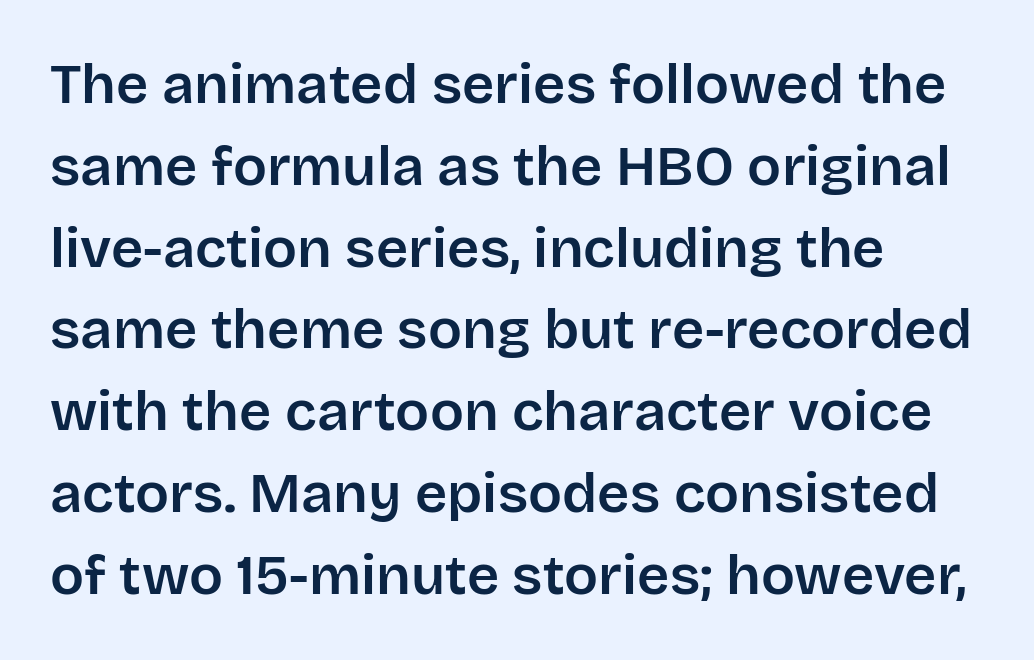
{"serif": "no", "italic": "no", "width": "normal", "stroke_contrast": "low", "x_height": "large", "monospaced": "no", "underline": "no", "align": "left", "line_spacing": "normal", "line_spacing_ratio": 1.46, "letter_spacing": "normal", "letter_spacing_em": 0.0, "glyph_px": 56}
